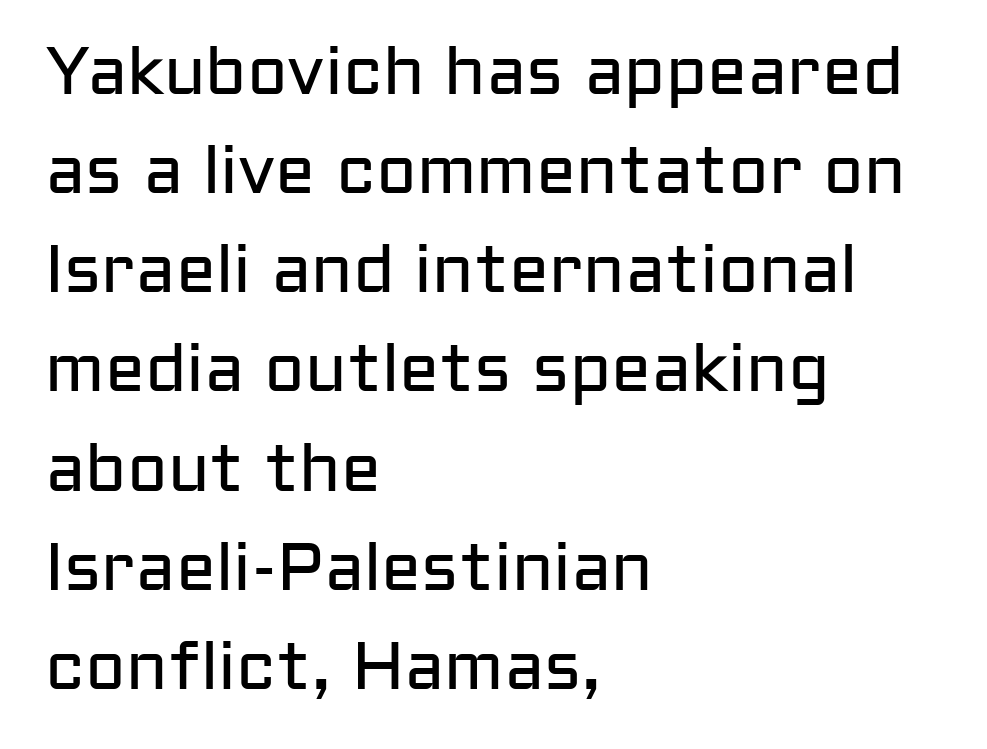
Q: Is the text bold? A: No.
Q: Is the text italic (slanted)? A: No, it is upright.
Q: Is the typeface a serif or a sans-serif typeface? A: Sans-serif.
Q: Is the text underlined? A: No.
Q: How is the paragraph aligned? A: Left-aligned.
Q: Is the spacing between letters normal or unusually wide? A: Normal.
Q: Is the spacing between lines tight, normal or loose? A: Normal.
Q: Width (condensed, normal, or wide)? A: Normal.
Q: Stroke contrast? A: Low.
Q: x-height? A: Medium.
Q: Monospaced? A: No.
